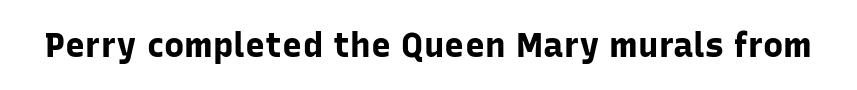
The image shows 34 px bold sans-serif type, upright; set normal letter spacing, not underlined; low stroke contrast and a medium x-height.
